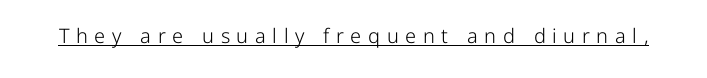
Q: Is the text bold? A: No.
Q: Is the text italic (slanted)? A: No, it is upright.
Q: Is the text underlined? A: Yes.
Q: Is the spacing between letters normal or unusually wide? A: Unusually wide.
